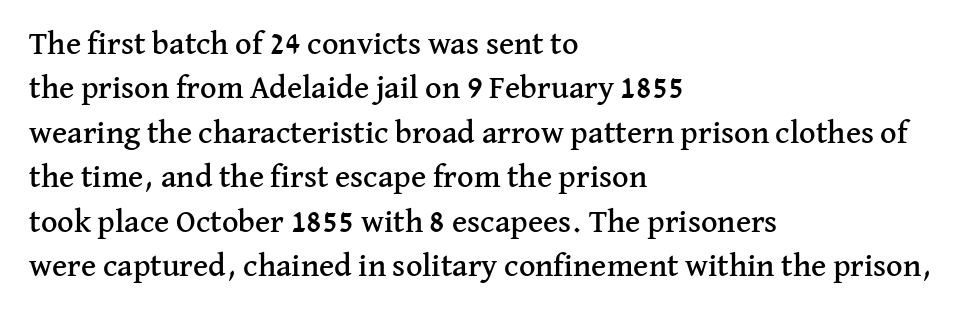
Q: Is the text italic (slanted)? A: No, it is upright.
Q: Is the typeface a serif or a sans-serif typeface? A: Serif.
Q: Is the text underlined? A: No.
Q: How is the paragraph aligned? A: Left-aligned.
Q: Is the spacing between letters normal or unusually wide? A: Normal.
Q: Is the spacing between lines tight, normal or loose? A: Normal.
Q: Width (condensed, normal, or wide)? A: Normal.
Q: Stroke contrast? A: Medium.
Q: x-height? A: Medium.
Q: Monospaced? A: No.
